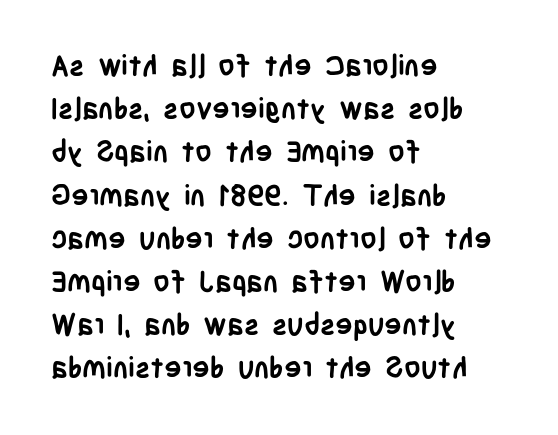
{"serif": "no", "italic": "no", "bold": "yes", "weight": "semibold", "width": "condensed", "stroke_contrast": "low", "x_height": "large", "monospaced": "no", "underline": "no", "align": "left", "line_spacing": "normal", "line_spacing_ratio": 1.49, "letter_spacing": "normal", "letter_spacing_em": 0.0, "glyph_px": 29}
